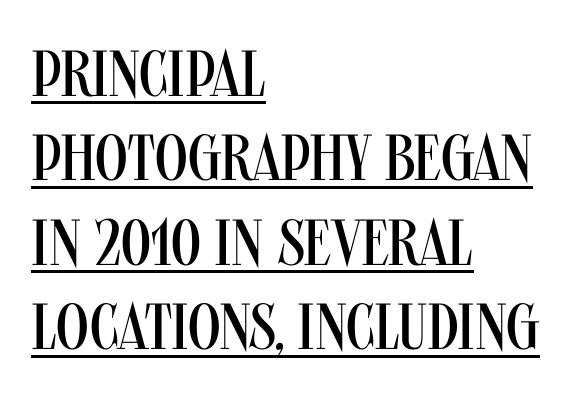
{"serif": "no", "italic": "no", "bold": "no", "weight": "regular", "width": "condensed", "stroke_contrast": "medium", "x_height": "large", "monospaced": "no", "underline": "yes", "align": "left", "line_spacing": "normal", "line_spacing_ratio": 1.3, "letter_spacing": "normal", "letter_spacing_em": 0.0, "glyph_px": 65}
